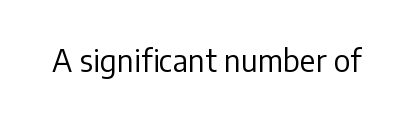
{"serif": "no", "italic": "no", "bold": "no", "weight": "regular", "width": "normal", "stroke_contrast": "low", "x_height": "medium", "monospaced": "no", "underline": "no", "letter_spacing": "normal", "letter_spacing_em": 0.0, "glyph_px": 30}
